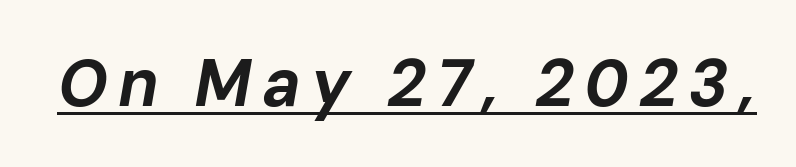
The image shows 66 px bold type, italic (leaning right); set underlined; low stroke contrast and a medium x-height.
